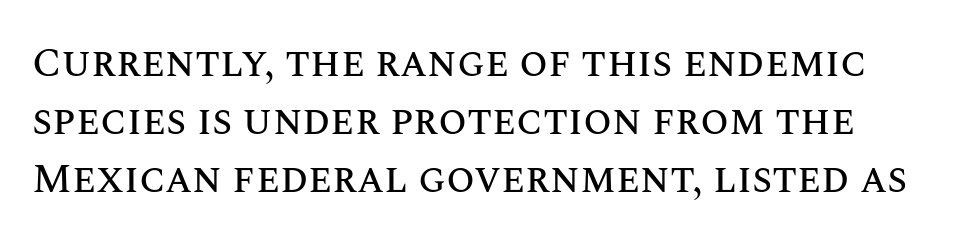
{"italic": "no", "width": "normal", "stroke_contrast": "medium", "x_height": "large", "monospaced": "no", "underline": "no", "line_spacing": "normal", "line_spacing_ratio": 1.41, "letter_spacing": "normal", "letter_spacing_em": 0.0, "glyph_px": 41}
